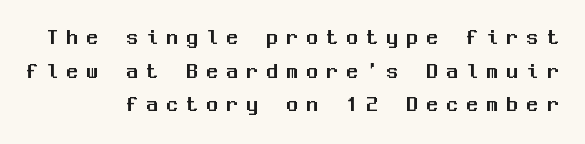
{"italic": "no", "underline": "no", "align": "right", "line_spacing": "normal", "line_spacing_ratio": 1.46, "letter_spacing": "wide", "letter_spacing_em": 0.37, "glyph_px": 23}
